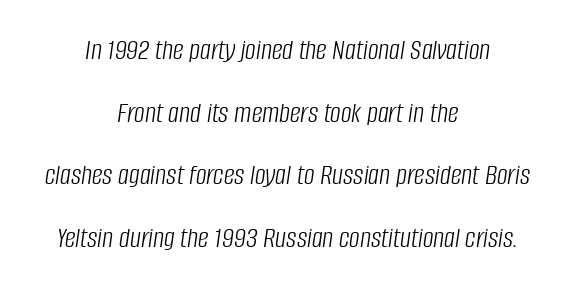
Q: Is the text bold? A: No.
Q: Is the text italic (slanted)? A: Yes, it leans right by about 8 degrees.
Q: Is the text underlined? A: No.
Q: How is the paragraph aligned? A: Centered.
Q: Is the spacing between letters normal or unusually wide? A: Normal.
Q: Is the spacing between lines tight, normal or loose? A: Loose.
Q: Width (condensed, normal, or wide)? A: Condensed.
Q: Stroke contrast? A: Low.
Q: x-height? A: Large.
Q: Monospaced? A: No.
